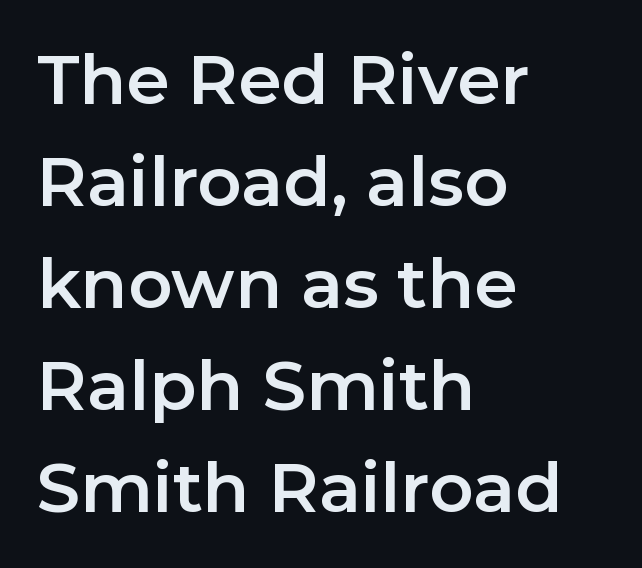
The face used here is rendered with its standard letterfit. Does the lettering tilt? It doesn't — this is upright. Nothing sits at the stroke ends, so this counts as sans-serif. These lines are rendered in a variable-pitch font. Any mark beneath the type? The region is blank. Does the copy run flush right? No — it runs flush left.
